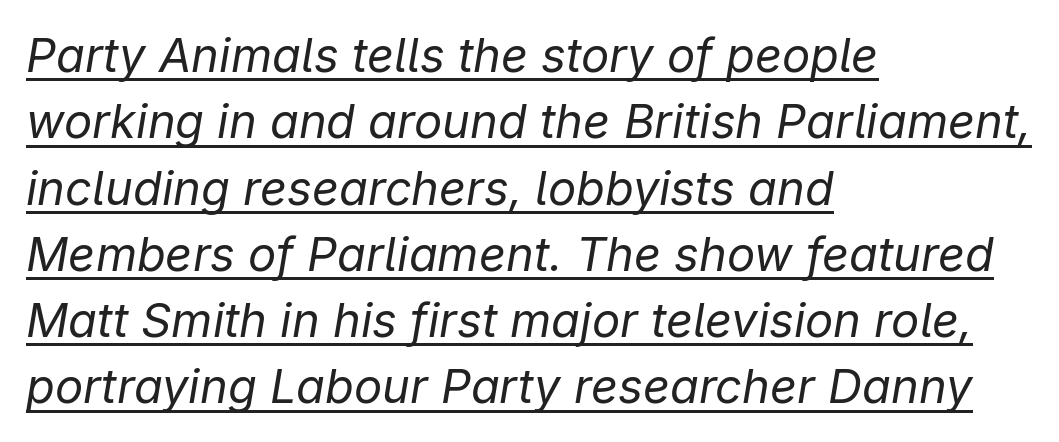
Teacher's note: observe the even left margin — that is flush-left alignment. A typographer would call this underscored text. Ink coverage per letter is moderate at most. Inter-character spacing is left at the font's built-in metrics.
